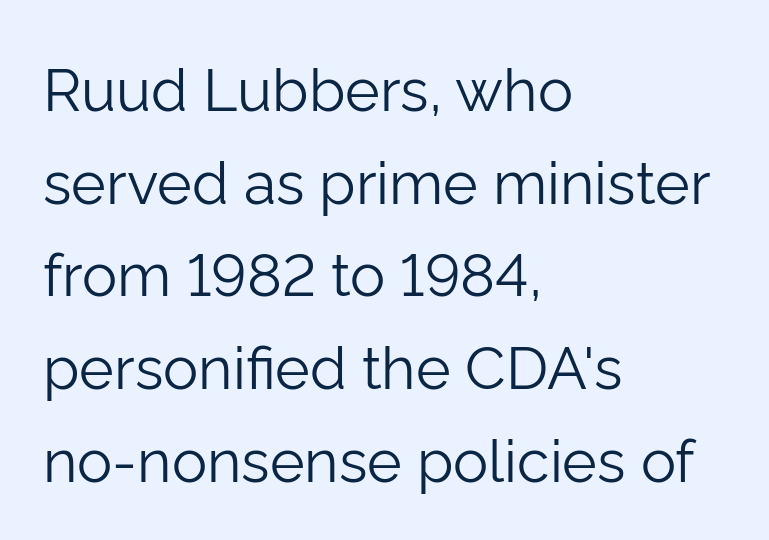
The image shows 59 px light sans-serif type, upright; set left-aligned, normal line spacing (1.57x), normal letter spacing, not underlined; low stroke contrast and a medium x-height.
